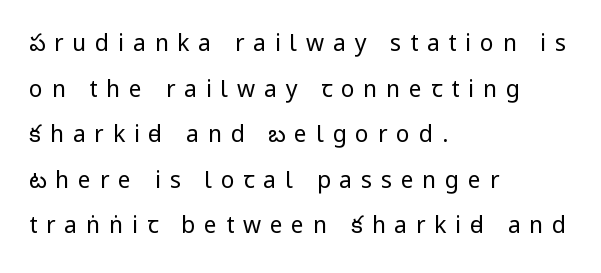
The weight would be labelled regular, book, light, or lighter still. Spacing between characters has been opened up far beyond the box default. Horizontal bands of white between lines are thick stripes. The ragged edge is on the right, which tells us the setting is flush left. Unmarked baselines from the first word to the last.
